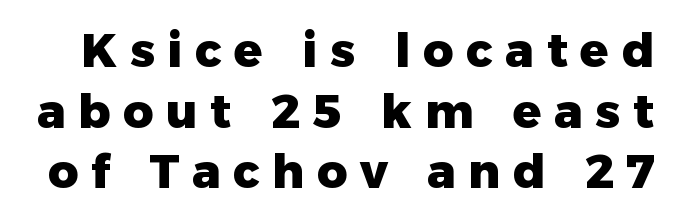
Q: Is the text bold? A: Yes.
Q: Is the text italic (slanted)? A: No, it is upright.
Q: Is the typeface a serif or a sans-serif typeface? A: Sans-serif.
Q: Is the text underlined? A: No.
Q: Is the spacing between letters normal or unusually wide? A: Unusually wide.
Q: Is the spacing between lines tight, normal or loose? A: Normal.
Q: Width (condensed, normal, or wide)? A: Normal.
Q: Stroke contrast? A: Low.
Q: x-height? A: Medium.
Q: Monospaced? A: No.
